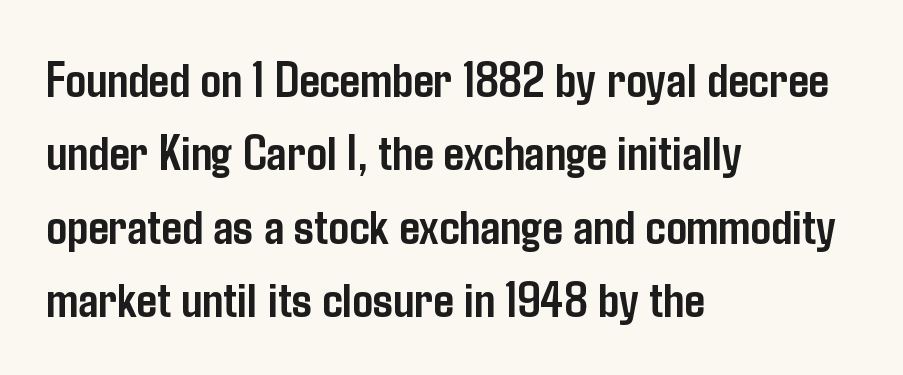
These lines were composed using upright roman letters. Looks like regular typesetting: each glyph gets only the width it needs. Each row of text sits above clean, open space. The line texture is even and compact thanks to regular tracking. Leftover space on each line is placed entirely after the last word. Notice how thick the strokes are: this is what a full bold looks like.
